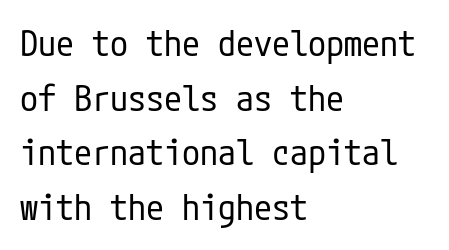
The weight would be labelled regular, book, light, or lighter still. Glyph-to-glyph distance matches everyday printed text. These lines stack with their left ends in a neat column. Descender tails drop into unmarked territory. This is sans-serif lettering, the kind often seen on screens and signage. The designer left line spacing at the default.
